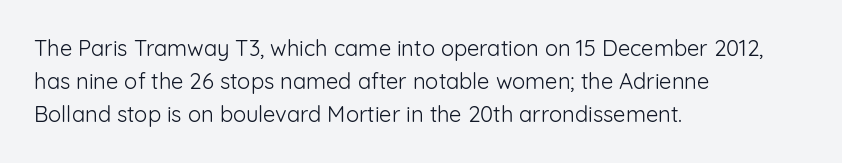
The image shows 22 px text type, upright; set left-aligned, normal line spacing (1.51x), normal letter spacing, not underlined.
